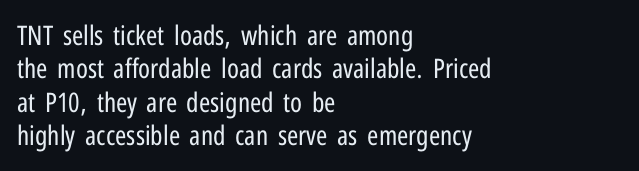
{"italic": "no", "bold": "no", "underline": "no", "align": "left", "line_spacing_ratio": 1.24, "letter_spacing": "normal", "letter_spacing_em": 0.0, "glyph_px": 27}
